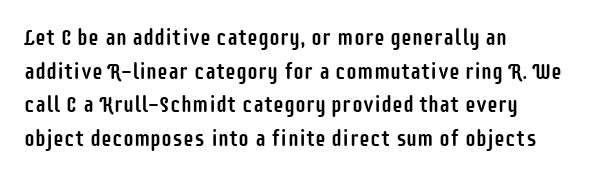
{"italic": "no", "underline": "no", "align": "left", "line_spacing": "normal", "line_spacing_ratio": 1.53, "letter_spacing": "normal", "letter_spacing_em": 0.0, "glyph_px": 22}
